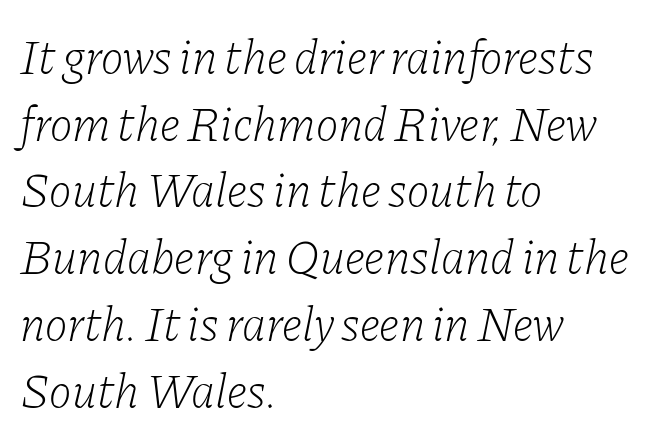
Regarding leading, the lines here are spaced in the standard way. Summary of weight: not heavy and not bold. The zone under the glyphs is completely vacant. Is this a fixed-width face? No — the glyphs have proportional, varying widths.
